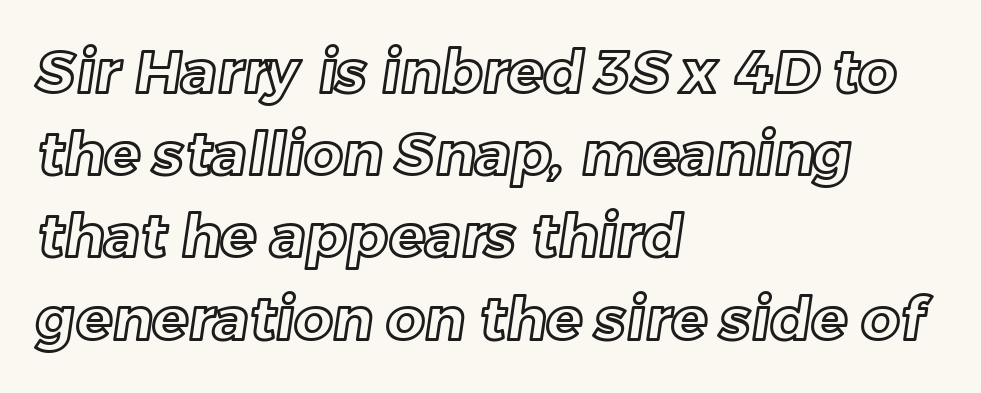
The passage shown has conventional tracking throughout. Note the varied advance widths — an 'i' is clearly narrower than an 'm'. Leading matches the norm, producing a regular column. The typesetter chose a ragged-right arrangement here.
